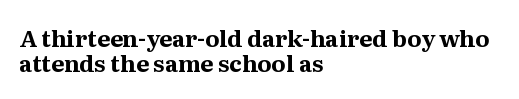
{"italic": "no", "bold": "yes", "underline": "no", "align": "left", "line_spacing": "tight", "line_spacing_ratio": 1.07, "letter_spacing": "normal", "letter_spacing_em": 0.0, "glyph_px": 23}
